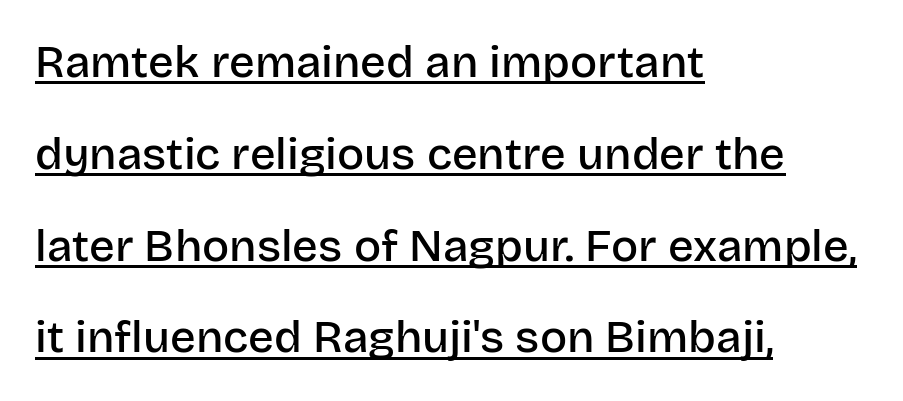
{"serif": "no", "italic": "no", "bold": "semi", "weight": "semibold", "width": "normal", "stroke_contrast": "low", "x_height": "large", "monospaced": "no", "underline": "yes", "align": "left", "line_spacing": "loose", "line_spacing_ratio": 2.04, "letter_spacing": "normal", "letter_spacing_em": 0.0, "glyph_px": 45}
